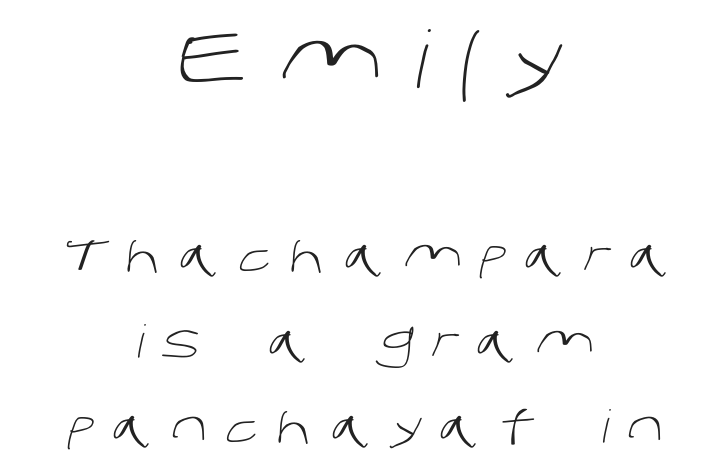
The space directly below the letters is spotless. This layout puts the oversized block above and the modest block below. The rendering uses a large line-height, opening up the rows. The face looks like a standard text weight, possibly lighter. The rendering uses natural spacing where letterforms have individual widths.
